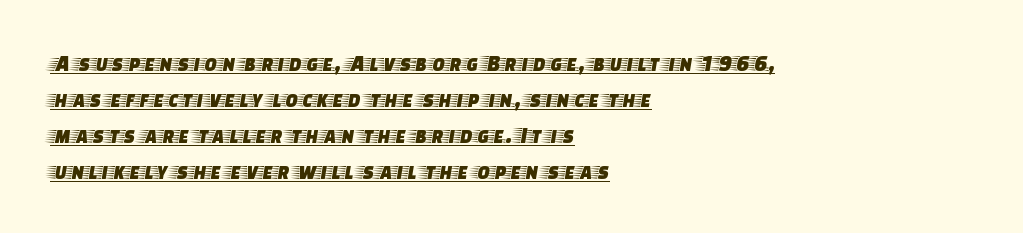
Q: Is the text italic (slanted)? A: Yes.
Q: Is the text underlined? A: Yes.
Q: How is the paragraph aligned? A: Left-aligned.
Q: Is the spacing between letters normal or unusually wide? A: Normal.
Q: Is the spacing between lines tight, normal or loose? A: Normal.
